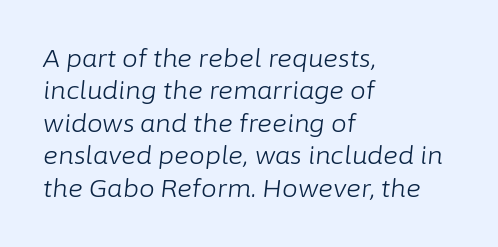
Lines of text with bare space underneath. A typesetter would mark this as italic. A typesetter would call this leading conventional body-copy spacing. Stems here are at most as thick as an everyday book face. Leftover space on each line is placed entirely after the last word.
